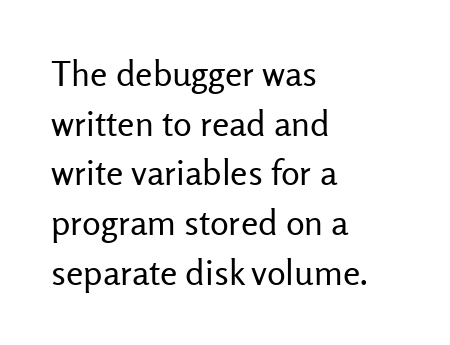
{"serif": "no", "italic": "no", "bold": "no", "weight": "regular", "width": "normal", "stroke_contrast": "low", "x_height": "medium", "monospaced": "no", "underline": "no", "align": "left", "line_spacing": "normal", "line_spacing_ratio": 1.42, "letter_spacing": "normal", "letter_spacing_em": 0.0, "glyph_px": 35}
